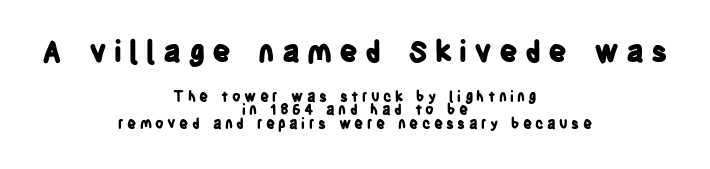
On the weight axis this lands at bold, roughly 700. This sample has the flowing, uneven cadence of proportional lettering. Clear beneath every line of the passage. The type is letterspaced generously, with wide tracking.
